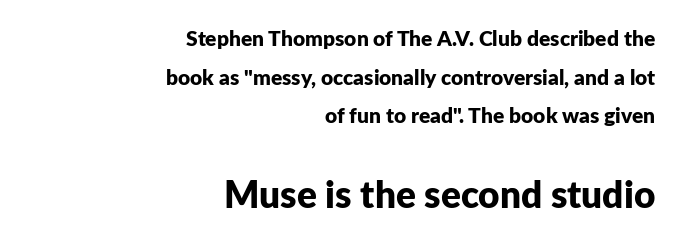
The image shows 37 px bold sans-serif type, upright; set right-aligned, line spacing 1.84x, normal letter spacing, not underlined; the second (bottom) block is 1.76x larger; low stroke contrast and a medium x-height.
